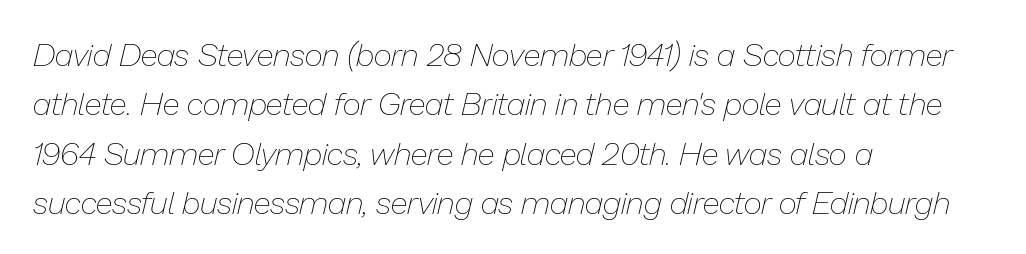
The image shows 32 px thin type, italic (leaning right); set left-aligned, normal line spacing (1.54x), normal letter spacing, not underlined; low stroke contrast and a medium x-height.
